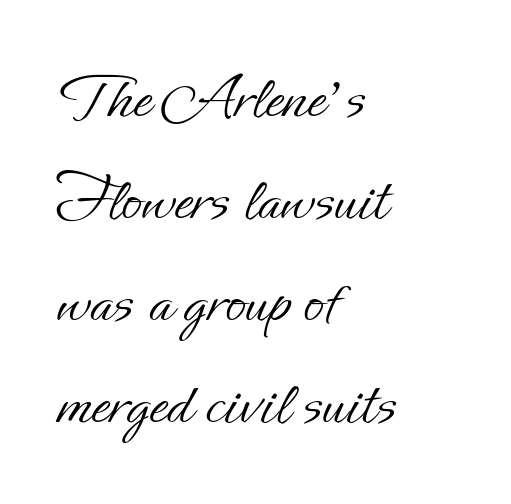
The image shows 67 px light type; set left-aligned, normal line spacing (1.52x), normal letter spacing, not underlined; low stroke contrast and a small x-height.
